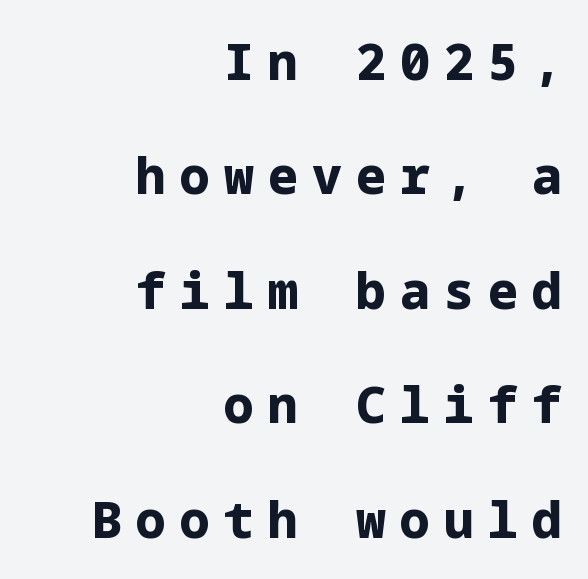
The image shows 50 px bold sans-serif type, upright; set right-aligned, loose line spacing (2.29x), unusually wide letter spacing (+0.28 em), not underlined; low stroke contrast and a medium x-height.
